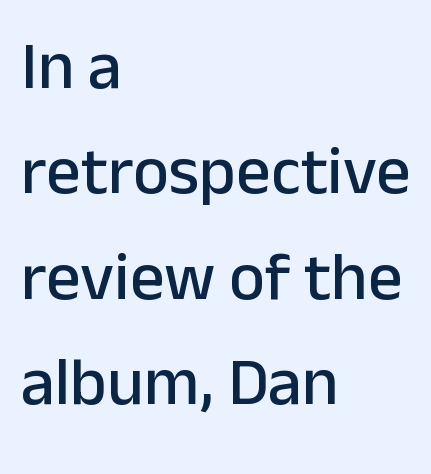
This is sans-serif lettering, the kind often seen on screens and signage. Where is the straight margin? On the left. Does extra space separate the letters? No, they use regular spacing. Do the characters align in a grid? No, the font is proportional.
